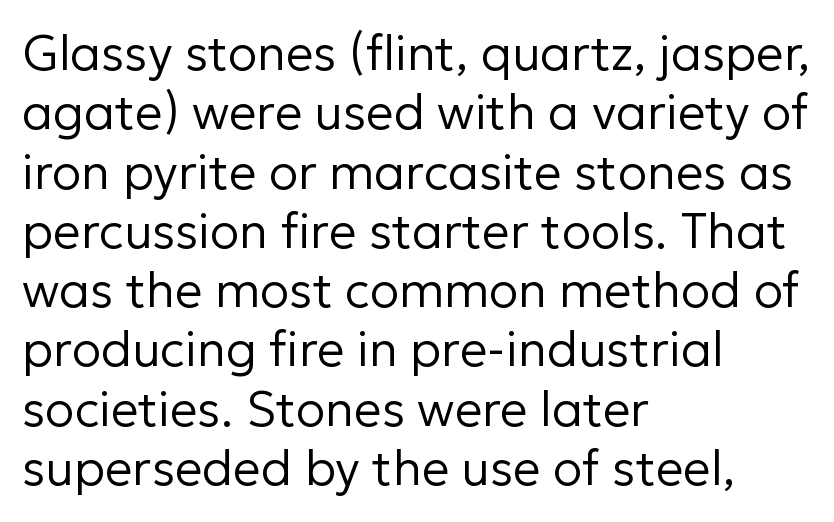
Varying glyph widths throughout — classic text-font behaviour. If you drew a line through each stem, it would be perfectly vertical. Short and long lines alike share a common starting point at left. The strokes carry an ordinary text weight at most. Just letters on the line, the space beneath them empty. This rendering leaves character spacing at its baseline value.
